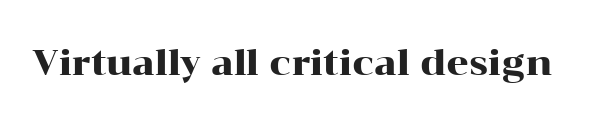
You can tell it's not italic because the verticals are truly vertical. Little horizontal feet cap the strokes, marking this as serif type. These lines keep a tight, regular rhythm from letter to letter. The strip under each line holds only bare page. Proportional: the letters do not fall into vertical columns.
